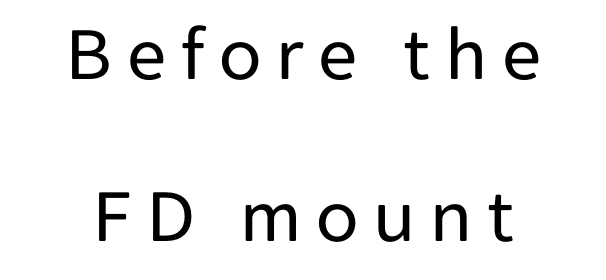
The image shows 78 px regular-weight sans-serif type, upright; set centered, loose line spacing (2.08x), not underlined; low stroke contrast and a medium x-height.
